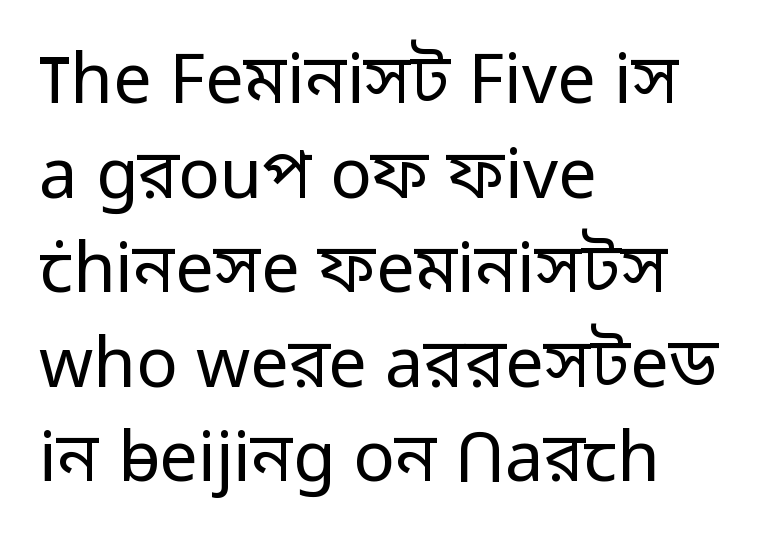
Q: Is the text bold? A: No.
Q: Is the text italic (slanted)? A: No, it is upright.
Q: Is the typeface a serif or a sans-serif typeface? A: Sans-serif.
Q: Is the text underlined? A: No.
Q: How is the paragraph aligned? A: Left-aligned.
Q: Is the spacing between letters normal or unusually wide? A: Normal.
Q: Is the spacing between lines tight, normal or loose? A: Normal.
Q: Width (condensed, normal, or wide)? A: Normal.
Q: Stroke contrast? A: Low.
Q: x-height? A: Medium.
Q: Monospaced? A: No.
